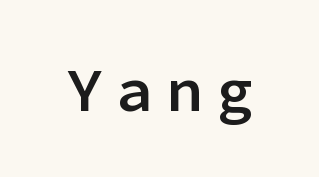
Q: Is the text bold? A: Semi-bold.
Q: Is the text italic (slanted)? A: No, it is upright.
Q: Is the typeface a serif or a sans-serif typeface? A: Sans-serif.
Q: Is the text underlined? A: No.
Q: Is the spacing between letters normal or unusually wide? A: Unusually wide.
Q: Width (condensed, normal, or wide)? A: Normal.
Q: Stroke contrast? A: Low.
Q: x-height? A: Medium.
Q: Monospaced? A: Yes.
